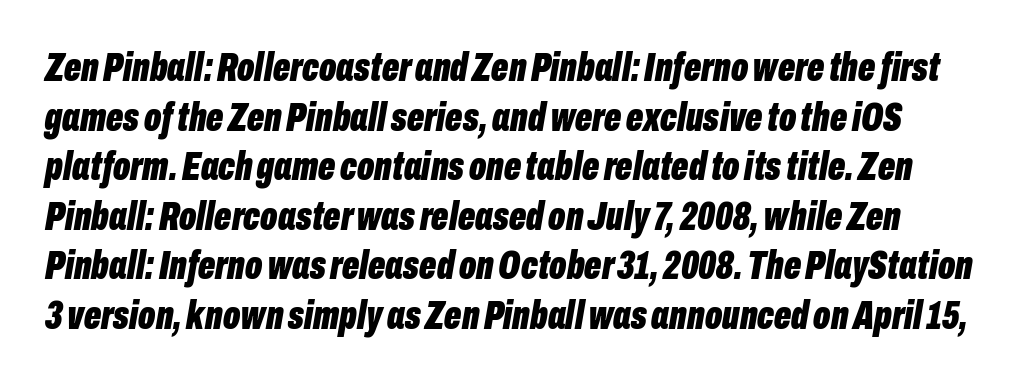
{"italic": "yes", "lean": "right", "slant_degrees": 10, "bold": "yes", "weight": "bold", "width": "condensed", "stroke_contrast": "low", "x_height": "medium", "monospaced": "no", "underline": "no", "line_spacing_ratio": 1.24, "letter_spacing": "normal", "letter_spacing_em": 0.0, "glyph_px": 40}
